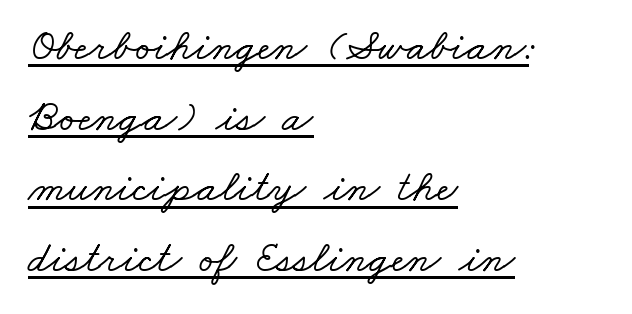
Q: Is the typeface a serif or a sans-serif typeface? A: Serif.
Q: Is the text underlined? A: Yes.
Q: How is the paragraph aligned? A: Left-aligned.
Q: Is the spacing between letters normal or unusually wide? A: Normal.
Q: Is the spacing between lines tight, normal or loose? A: Normal.
Q: Width (condensed, normal, or wide)? A: Wide.
Q: Stroke contrast? A: Low.
Q: x-height? A: Small.
Q: Monospaced? A: No.
